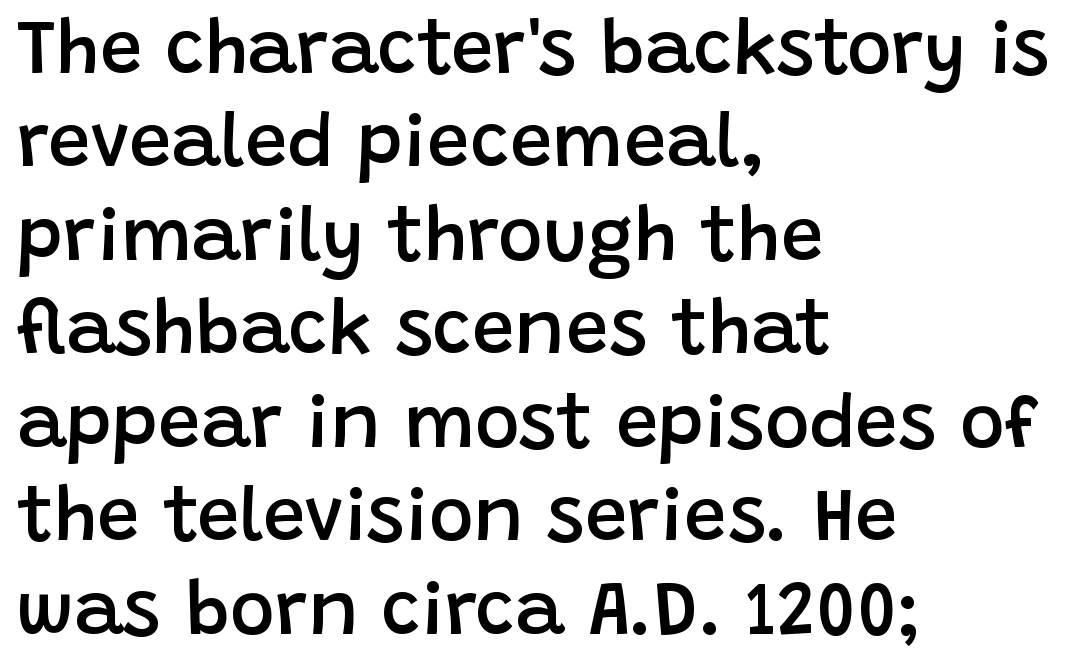
Teacher's note: observe the even left margin — that is flush-left alignment. In terms of weight, the rendering is demibold, just under bold. Are there feet on the stems? There aren't — it's a sans. Students, note that the glyphs here touch the page at normal intervals. This rendering features lettering with no underline.
